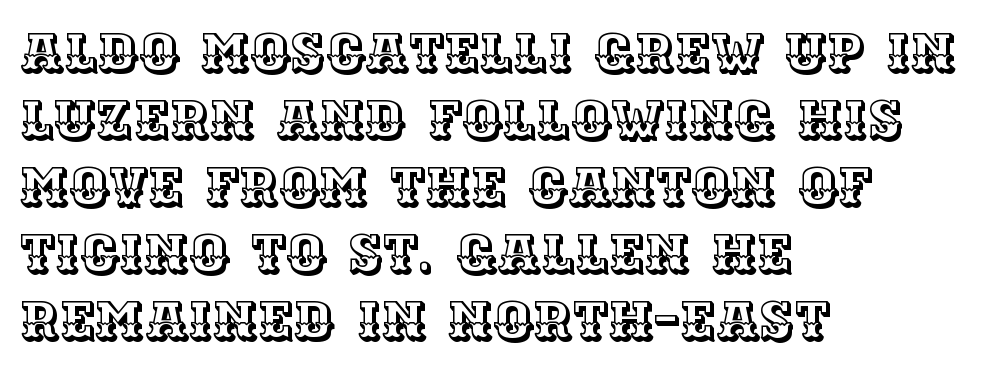
{"italic": "no", "width": "normal", "x_height": "large", "monospaced": "no", "underline": "no", "align": "left", "line_spacing_ratio": 1.24, "letter_spacing": "normal", "letter_spacing_em": 0.0, "glyph_px": 54}
